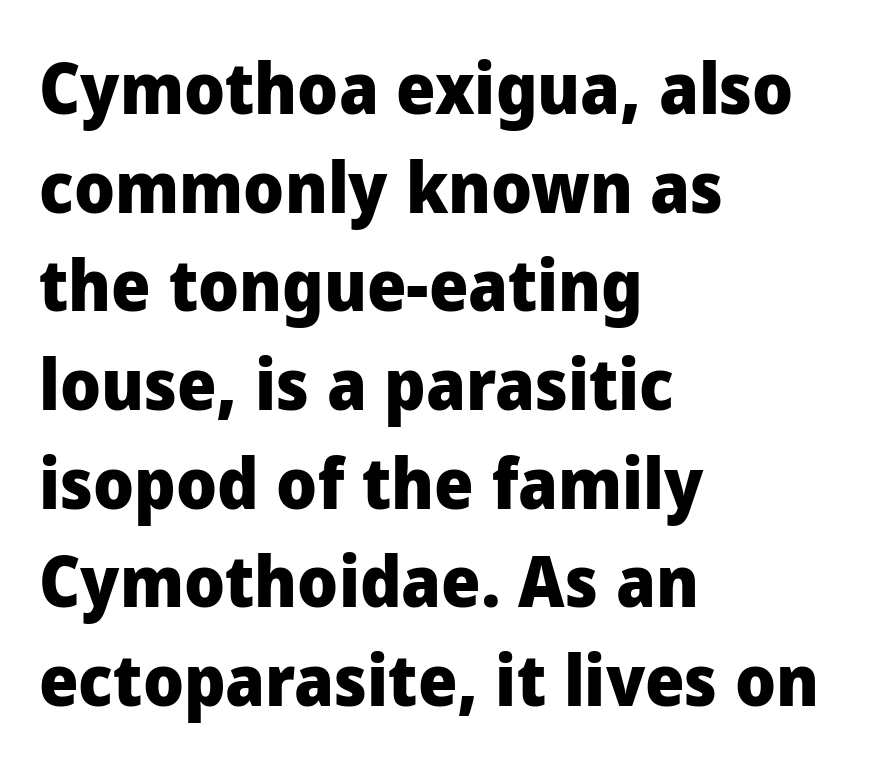
Q: Is the text bold? A: Yes.
Q: Is the text italic (slanted)? A: No, it is upright.
Q: Is the typeface a serif or a sans-serif typeface? A: Sans-serif.
Q: Is the text underlined? A: No.
Q: How is the paragraph aligned? A: Left-aligned.
Q: Is the spacing between letters normal or unusually wide? A: Normal.
Q: Is the spacing between lines tight, normal or loose? A: Normal.
Q: Width (condensed, normal, or wide)? A: Normal.
Q: Stroke contrast? A: Low.
Q: x-height? A: Medium.
Q: Monospaced? A: No.
